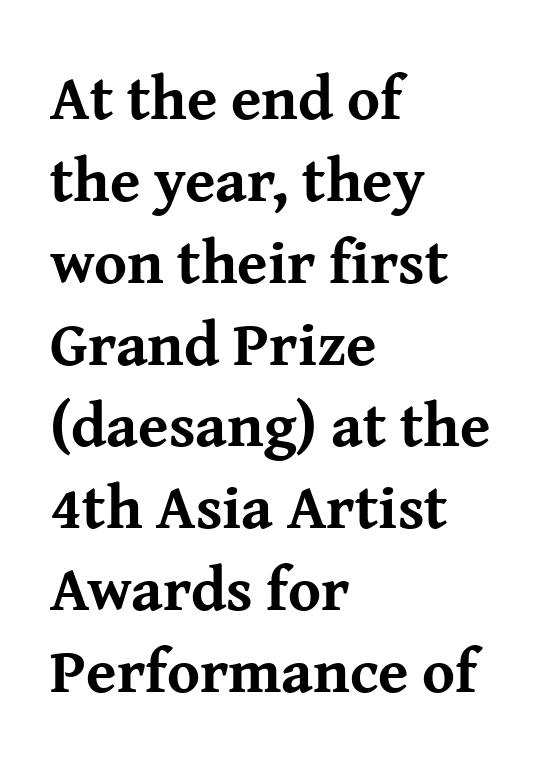
{"serif": "yes", "italic": "no", "bold": "yes", "weight": "bold", "width": "normal", "stroke_contrast": "medium", "x_height": "medium", "monospaced": "no", "underline": "no", "align": "left", "line_spacing": "normal", "line_spacing_ratio": 1.32, "letter_spacing": "normal", "letter_spacing_em": 0.0, "glyph_px": 62}
